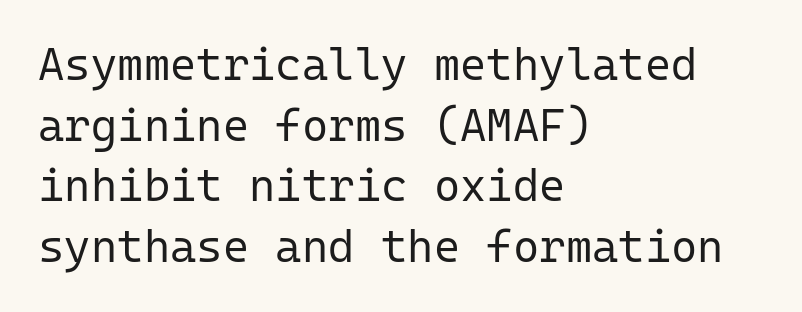
{"serif": "no", "italic": "no", "bold": "no", "weight": "regular", "width": "normal", "stroke_contrast": "low", "x_height": "medium", "monospaced": "yes", "underline": "no", "align": "left", "line_spacing": "normal", "line_spacing_ratio": 1.35, "letter_spacing": "normal", "letter_spacing_em": 0.0, "glyph_px": 45}
